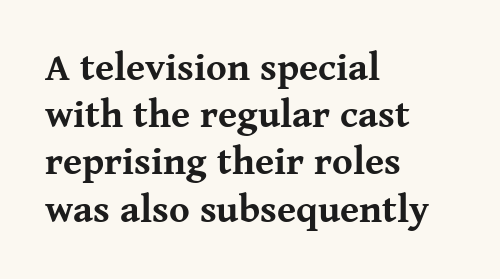
{"serif": "yes", "italic": "no", "bold": "yes", "weight": "bold", "width": "normal", "stroke_contrast": "medium", "x_height": "medium", "monospaced": "no", "underline": "no", "align": "left", "line_spacing_ratio": 1.21, "letter_spacing": "normal", "letter_spacing_em": 0.0, "glyph_px": 39}
